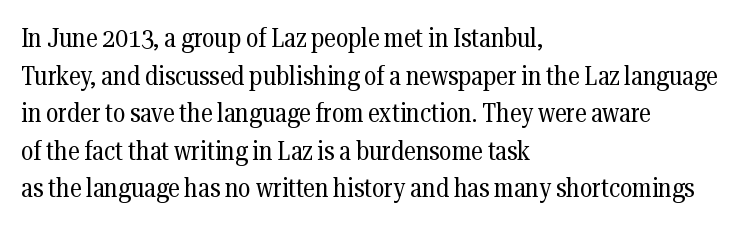
Q: Is the text bold? A: No.
Q: Is the text italic (slanted)? A: No, it is upright.
Q: Is the text underlined? A: No.
Q: How is the paragraph aligned? A: Left-aligned.
Q: Is the spacing between letters normal or unusually wide? A: Normal.
Q: Is the spacing between lines tight, normal or loose? A: Normal.
